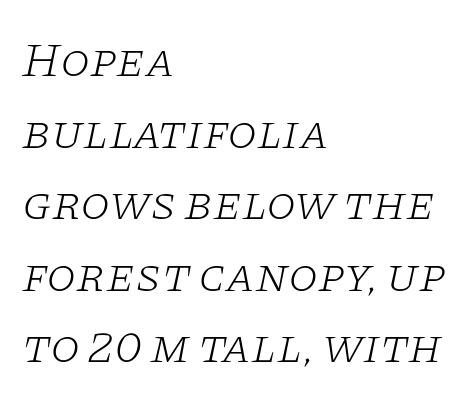
The letters advance in unequal steps, a hallmark of proportional type. Horizontal bands of white between lines are of average thickness. Weight: in the light-to-regular range. The space directly below the letters is spotless. You could call the tracking neutral — neither tight nor loose.
